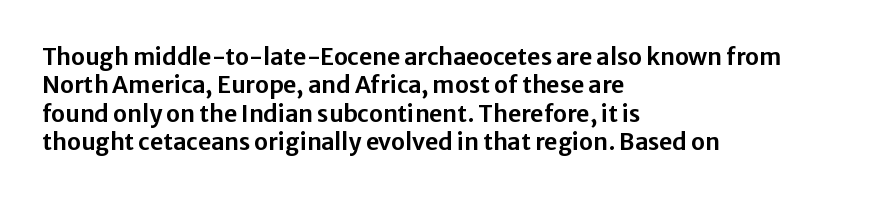
One-word summary of the alignment: left. These lines keep a tight, regular rhythm from letter to letter. Letters rest on an invisible, unmarked baseline. In terms of posture, this sample is upright.
